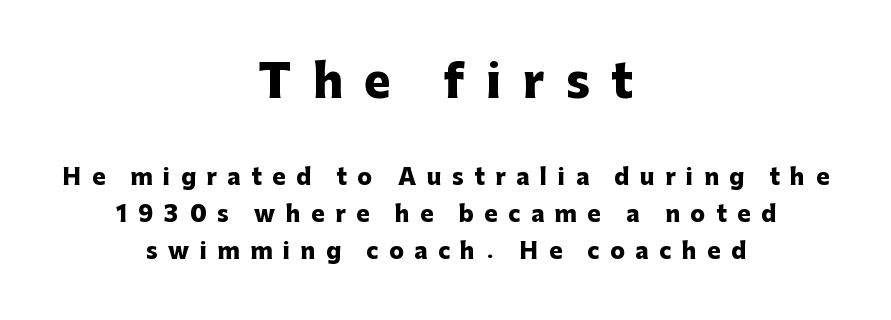
{"serif": "no", "italic": "no", "bold": "yes", "weight": "heavy", "width": "normal", "stroke_contrast": "low", "x_height": "medium", "monospaced": "no", "underline": "no", "align": "center", "line_spacing": "normal", "line_spacing_ratio": 1.68, "letter_spacing": "wide", "letter_spacing_em": 0.48, "larger_block": "first", "size_ratio": 2.05, "glyph_px": 45}
